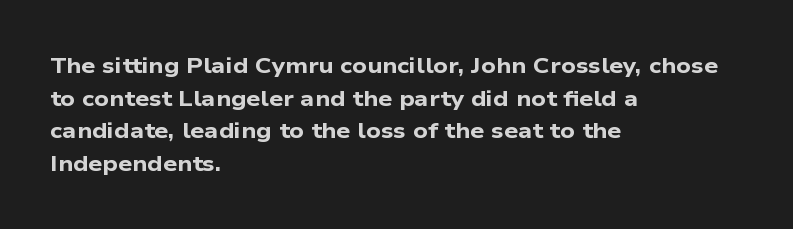
Q: Is the text bold? A: Yes.
Q: Is the text underlined? A: No.
Q: How is the paragraph aligned? A: Left-aligned.
Q: Is the spacing between letters normal or unusually wide? A: Normal.
Q: Is the spacing between lines tight, normal or loose? A: Normal.
